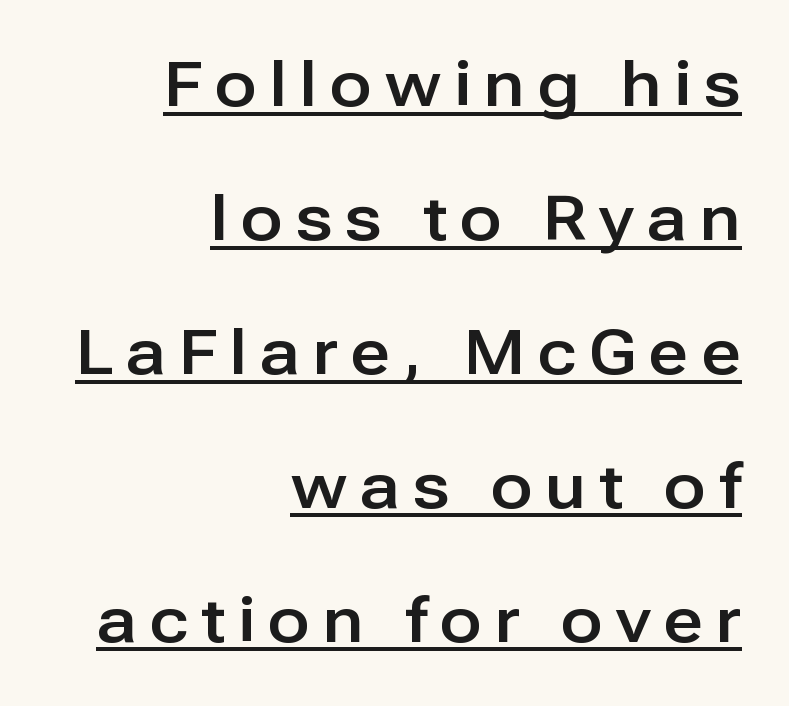
The image shows 62 px sans-serif type, upright; set right-aligned, loose line spacing (2.16x), unusually wide letter spacing (+0.21 em), underlined; low stroke contrast and a medium x-height.
